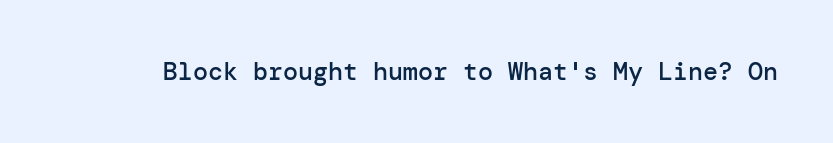
The letters stand upright; this is a roman face. Words appear dense and cohesive because spacing is normal. What weight is shown? A semibold, between regular and bold. The passage shown is not underscored anywhere.
